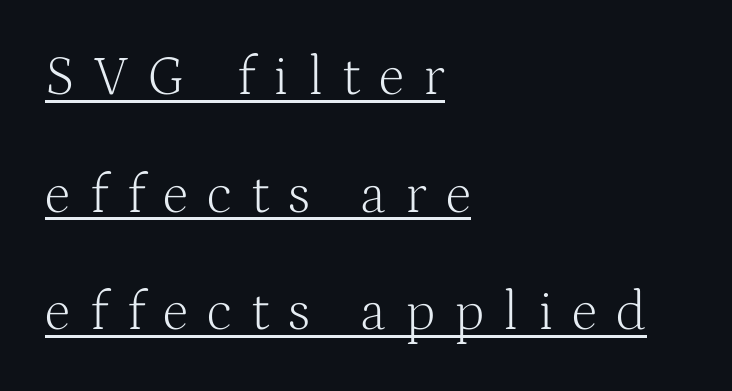
Glyph-to-glyph distance is far greater than everyday printed text. Honestly, the underline is the first thing you notice here. The strokes carry an ordinary text weight at most. These lines are rendered in a variable-pitch font. Leftover space on each line is placed entirely after the last word. You could fit nearly another row in the gap between these rows.
